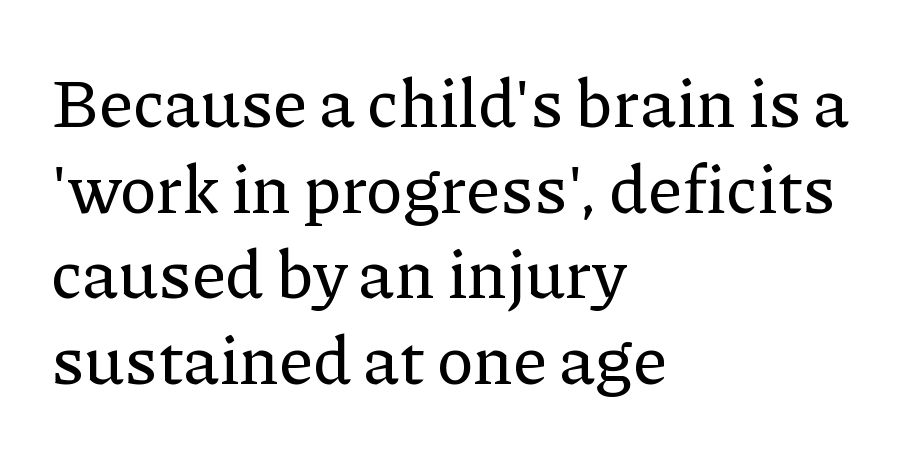
Which margin do the lines hug? The left one — the right edge is uneven. This is roman type, the default non-slanted kind. One glance says typical: line gaps are just what's usual. The rendering uses natural spacing where letterforms have individual widths. Font category for this specimen: serif. You could call the tracking neutral — neither tight nor loose.
